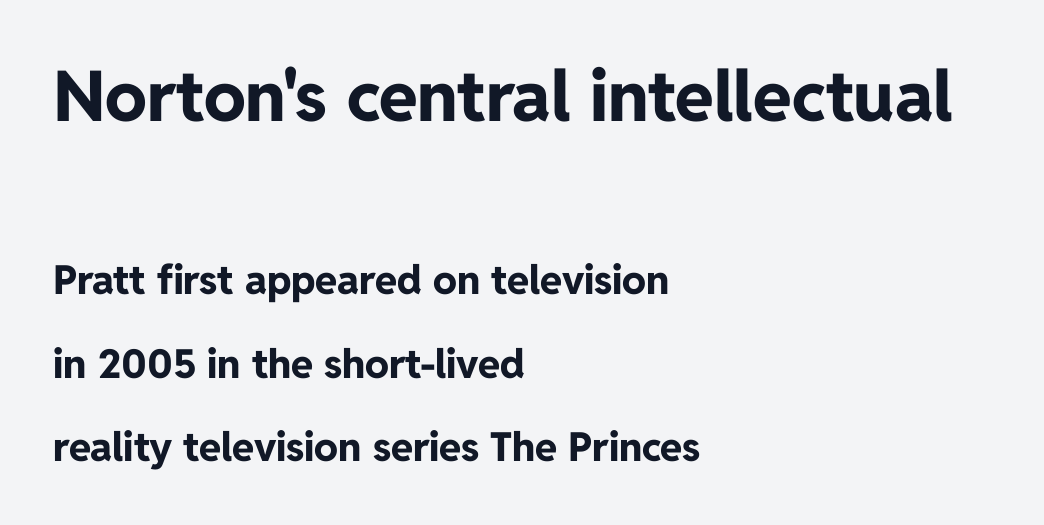
This sample uses an upright cut, with every glyph sitting square on the baseline. Every row of glyphs begins at an identical x-position on the left. This block would shrink considerably if given ordinary leading; it's expanded now. The tracking reads as untouched default to a designer's eye. Bold? Absolutely — the strokes are thick and heavy. Clear beneath every line of the passage.
